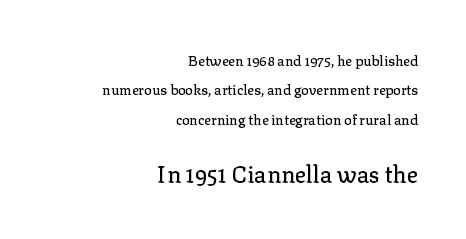
The image shows 23 px text type, upright; set right-aligned, loose line spacing (2.09x), normal letter spacing, not underlined; the second (bottom) block is 1.64x larger.
